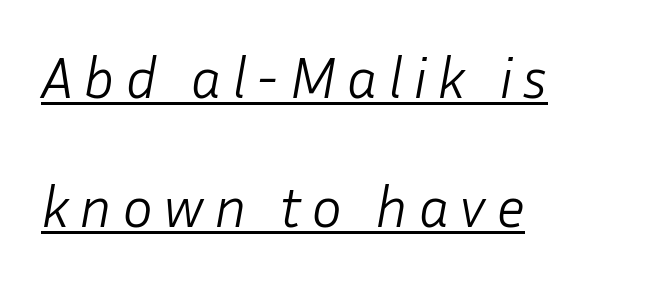
The image shows 58 px light type, italic (leaning right); set left-aligned, loose line spacing (2.23x), underlined; low stroke contrast and a medium x-height.
